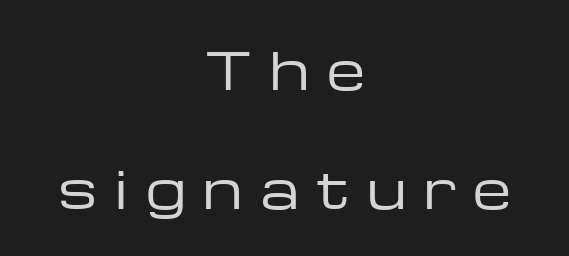
Is this a fixed-width face? No — the glyphs have proportional, varying widths. Posture: upright roman. The face looks like a standard text weight, possibly lighter. Is there much room between lines? Yes — plenty of vertical air separates them. Are there feet on the stems? There aren't — it's a sans. Descender tails drop into unmarked territory.
